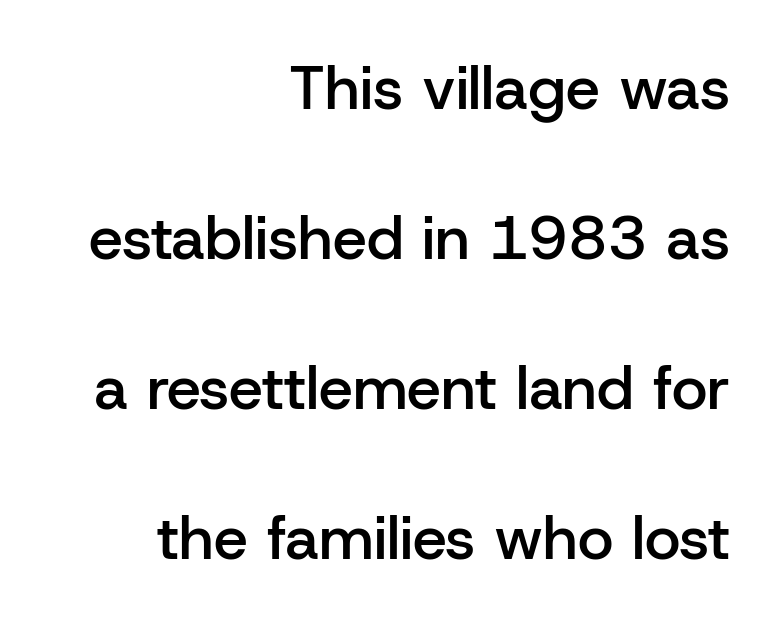
{"serif": "no", "italic": "no", "bold": "semi", "weight": "semibold", "width": "normal", "stroke_contrast": "low", "x_height": "medium", "monospaced": "no", "underline": "no", "align": "right", "line_spacing": "loose", "line_spacing_ratio": 2.46, "letter_spacing": "normal", "letter_spacing_em": 0.0, "glyph_px": 61}
